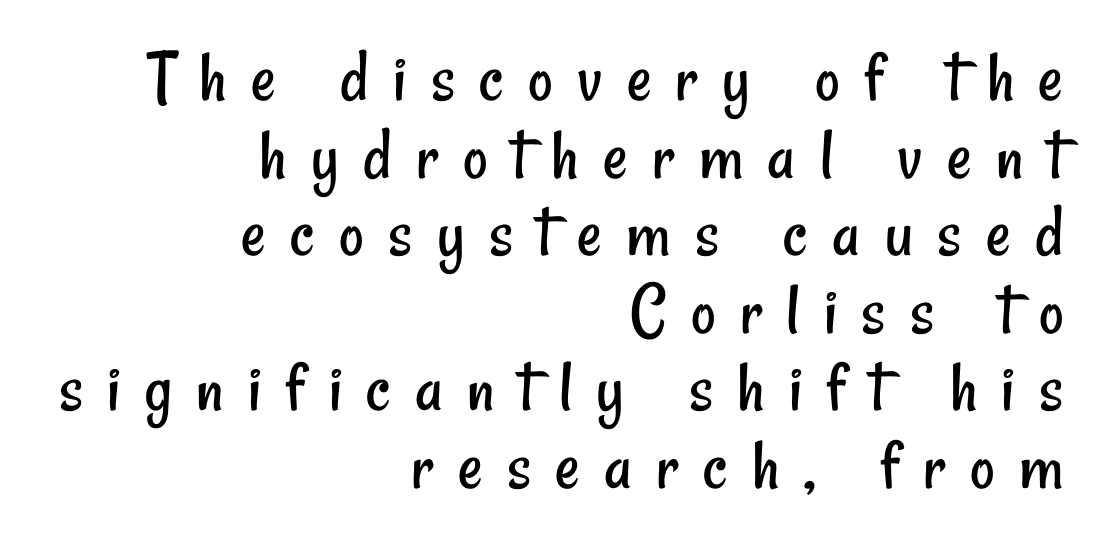
{"serif": "no", "bold": "no", "weight": "regular", "width": "condensed", "stroke_contrast": "low", "x_height": "small", "monospaced": "no", "underline": "no", "align": "right", "line_spacing": "tight", "line_spacing_ratio": 1.02, "letter_spacing": "wide", "letter_spacing_em": 0.32, "glyph_px": 76}
